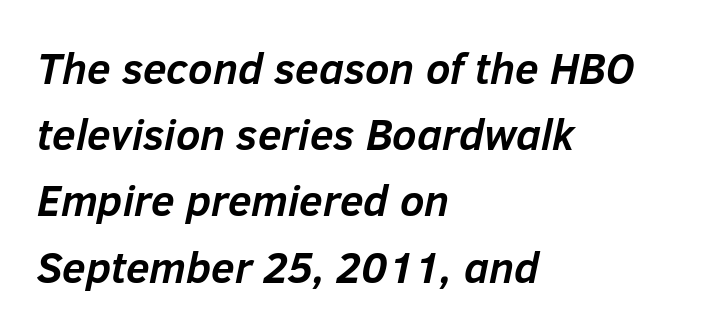
{"italic": "yes", "lean": "right", "slant_degrees": 12, "bold": "yes", "weight": "semibold", "width": "normal", "stroke_contrast": "low", "x_height": "medium", "monospaced": "no", "underline": "no", "align": "left", "line_spacing": "normal", "line_spacing_ratio": 1.54, "letter_spacing": "normal", "letter_spacing_em": 0.0, "glyph_px": 43}
